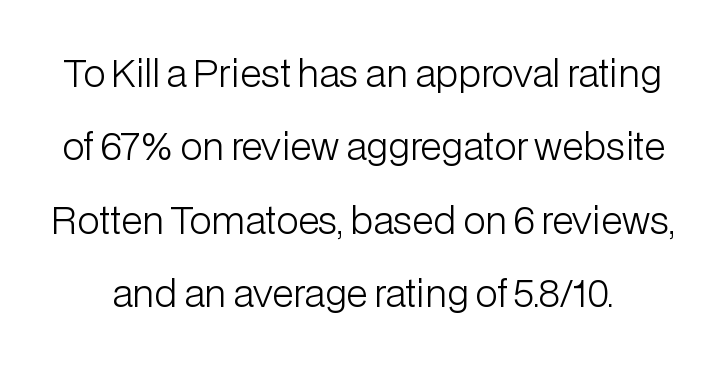
The image shows 37 px light sans-serif type, upright; set loose line spacing (1.98x), normal letter spacing, not underlined; low stroke contrast and a medium x-height.
